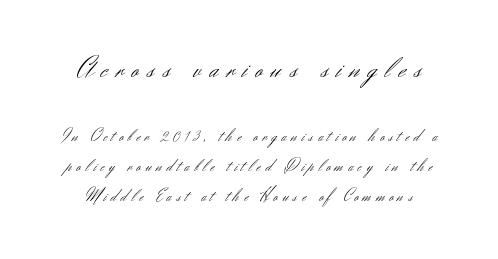
Q: Is the text bold? A: No.
Q: Is the text italic (slanted)? A: Yes.
Q: Is the typeface a serif or a sans-serif typeface? A: Sans-serif.
Q: Is the text underlined? A: No.
Q: Is the spacing between letters normal or unusually wide? A: Unusually wide.
Q: Which block of text is set in a larger size, the first (top) or the second (bottom)? A: The first (top) one.
Q: Width (condensed, normal, or wide)? A: Normal.
Q: Stroke contrast? A: Medium.
Q: x-height? A: Small.
Q: Monospaced? A: No.
